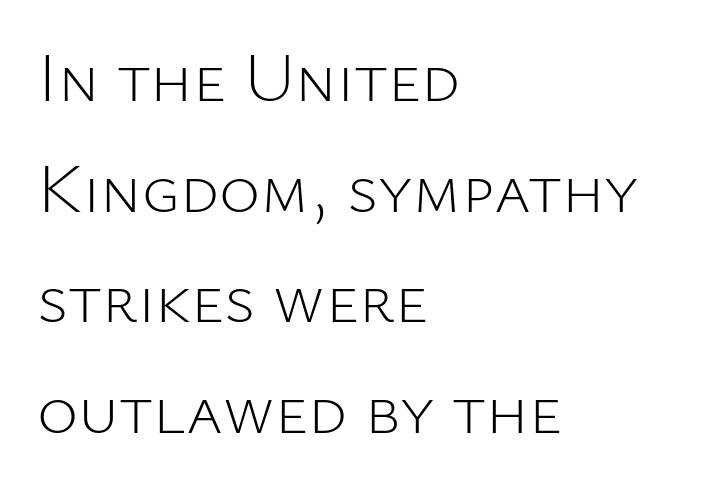
Q: Is the text bold? A: No.
Q: Is the text italic (slanted)? A: No, it is upright.
Q: Is the typeface a serif or a sans-serif typeface? A: Sans-serif.
Q: Is the text underlined? A: No.
Q: How is the paragraph aligned? A: Left-aligned.
Q: Is the spacing between letters normal or unusually wide? A: Normal.
Q: Is the spacing between lines tight, normal or loose? A: Normal.
Q: Width (condensed, normal, or wide)? A: Normal.
Q: Stroke contrast? A: Low.
Q: x-height? A: Medium.
Q: Monospaced? A: No.
